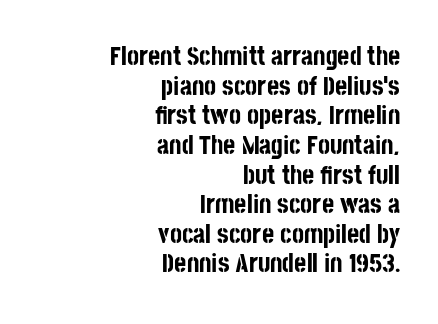
Upright lettering throughout. Does the weight exceed regular? Yes, all the way to bold. Typeset ragged left — the right edge is the straight one. Honestly, the letter spacing is just normal — you wouldn't notice it. The specimen omits any rule beneath the text block's lines.
